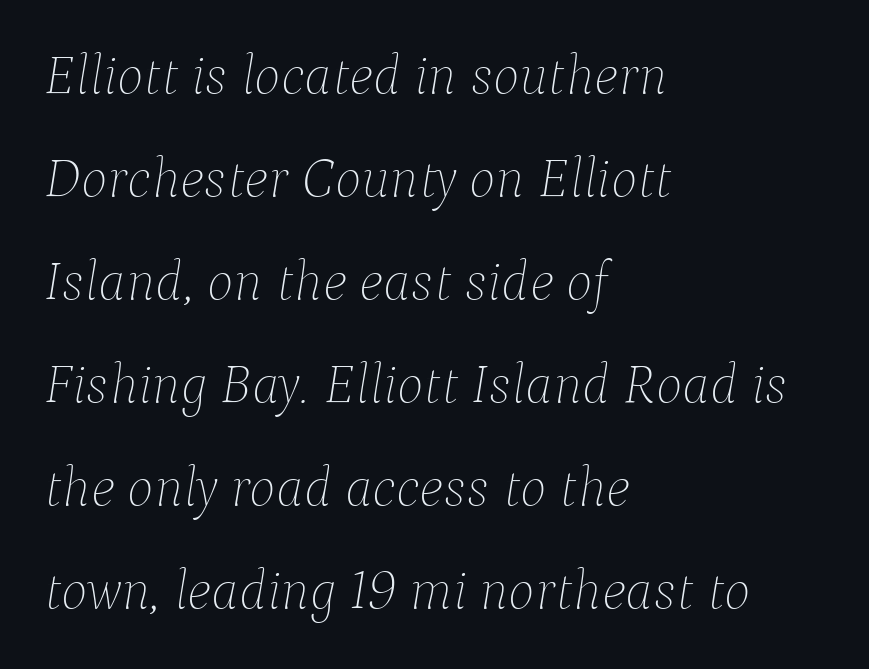
Glance below the letters and you will spot only blank space. Notice how the stems are inclined rather than vertical — that's the hallmark of italics. Alignment: flush left. The passage shown is typed in a proportional face where columns would drift. The strokes are not fattened; the text isn't bold.
